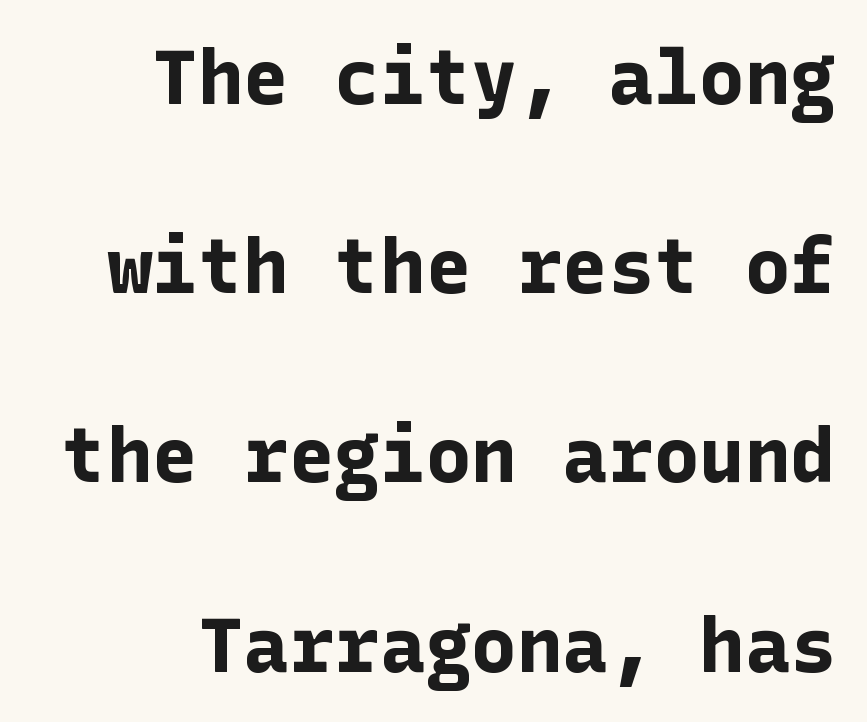
A typesetter would call this zero additional tracking. Glance below the letters and you will spot only blank space. A typesetter would call this leading open, well beyond the default. Designer's note — italics off, roman on. Emphasis by weight is at full strength: bold. A sans-serif font was chosen for this passage.
